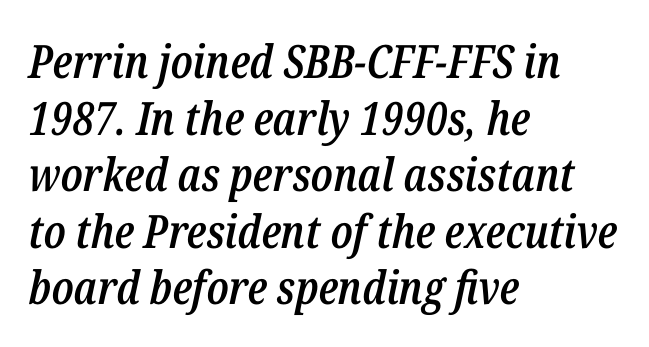
Q: Is the text bold? A: Semi-bold.
Q: Is the text italic (slanted)? A: Yes, it leans right by about 12 degrees.
Q: Is the text underlined? A: No.
Q: How is the paragraph aligned? A: Left-aligned.
Q: Is the spacing between letters normal or unusually wide? A: Normal.
Q: Width (condensed, normal, or wide)? A: Condensed.
Q: Stroke contrast? A: Low.
Q: x-height? A: Medium.
Q: Monospaced? A: No.
